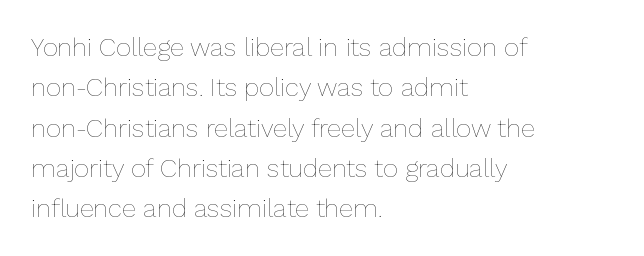
Q: Is the text bold? A: No.
Q: Is the text italic (slanted)? A: No, it is upright.
Q: Is the text underlined? A: No.
Q: How is the paragraph aligned? A: Left-aligned.
Q: Is the spacing between letters normal or unusually wide? A: Normal.
Q: Is the spacing between lines tight, normal or loose? A: Normal.
